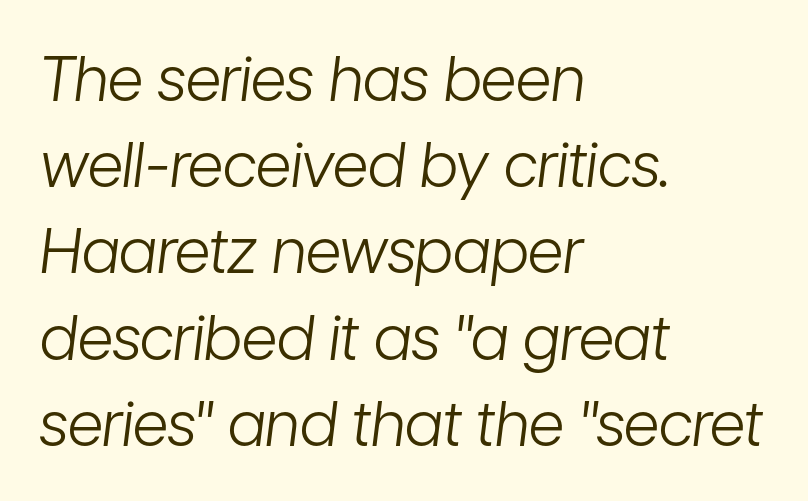
The letters sit at their default tracking, neither squeezed nor spread. Letters rest on an invisible, unmarked baseline. The compositor pushed each line to the left boundary. How would I describe the line gaps? Plain and ordinary.
